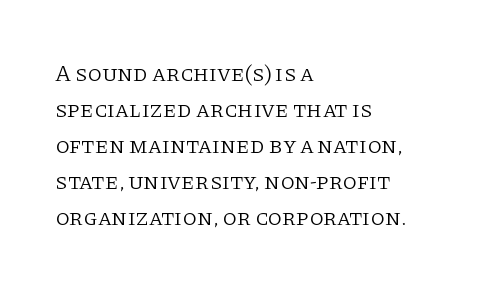
Nothing unusual about the tracking: characters are spaced as the font intends. The typesetter chose a ragged-right arrangement here. Vertical strokes here are truly vertical. In terms of leading, this rendering sits right in the middle.
